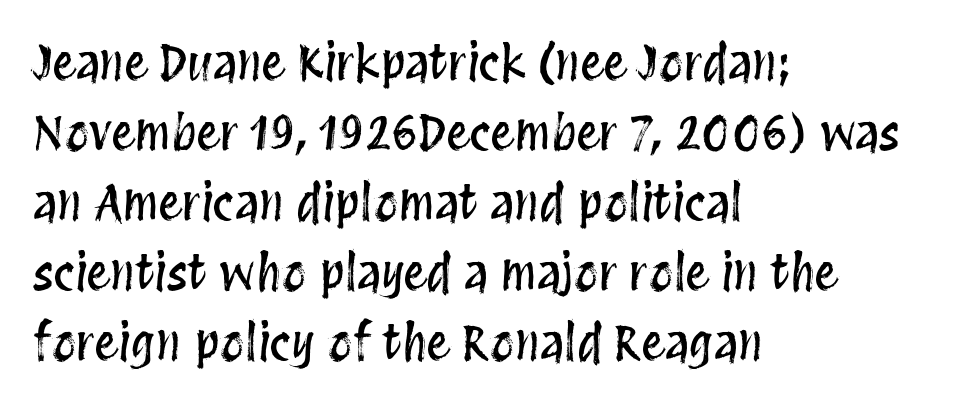
A bare baseline throughout the passage. This is roman type, the default non-slanted kind. The passage shown stacks its lines at a standard gap. The rendering uses natural spacing where letterforms have individual widths. Short and long lines alike share a common starting point at left. The face used here is rendered with its standard letterfit.
